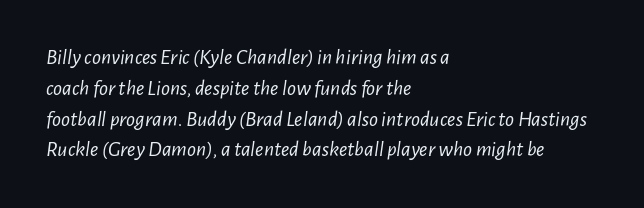
Q: Is the text bold? A: No.
Q: Is the text italic (slanted)? A: Yes, it leans right by about 7 degrees.
Q: Is the text underlined? A: No.
Q: How is the paragraph aligned? A: Left-aligned.
Q: Is the spacing between letters normal or unusually wide? A: Normal.
Q: Is the spacing between lines tight, normal or loose? A: Normal.
